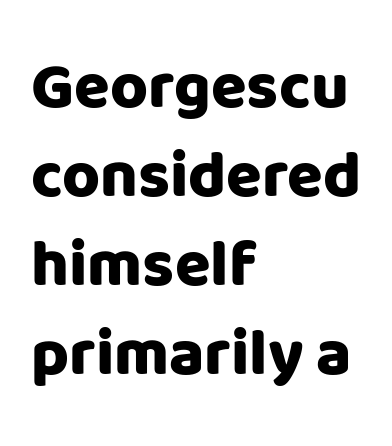
Q: Is the text italic (slanted)? A: No, it is upright.
Q: Is the typeface a serif or a sans-serif typeface? A: Sans-serif.
Q: Is the text underlined? A: No.
Q: How is the paragraph aligned? A: Left-aligned.
Q: Is the spacing between letters normal or unusually wide? A: Normal.
Q: Is the spacing between lines tight, normal or loose? A: Normal.
Q: Width (condensed, normal, or wide)? A: Normal.
Q: Stroke contrast? A: Low.
Q: x-height? A: Large.
Q: Monospaced? A: No.
